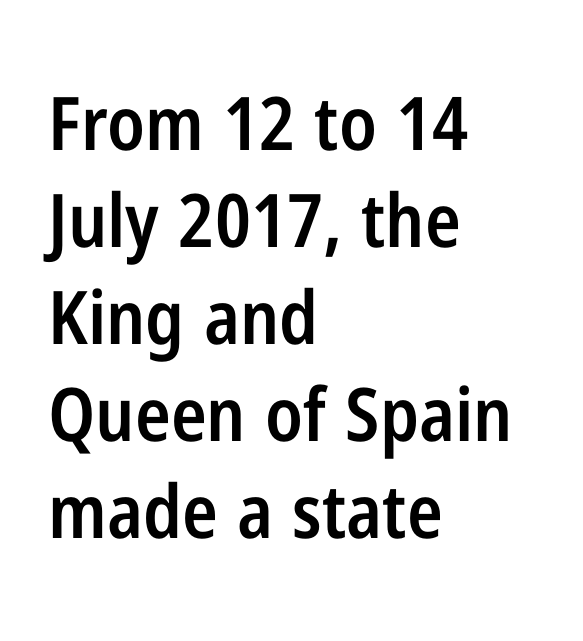
The image shows 74 px semibold, condensed sans-serif type, upright; set left-aligned, normal line spacing (1.31x), normal letter spacing, not underlined; low stroke contrast and a medium x-height.
